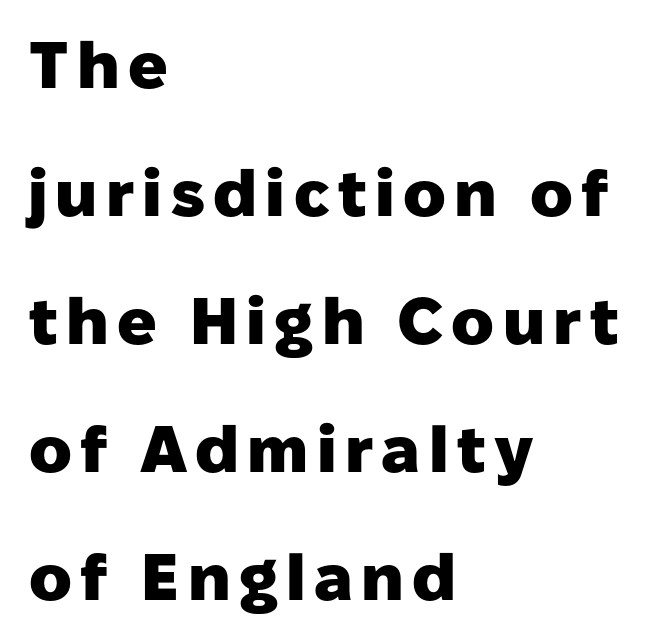
The image shows 65 px heavy sans-serif type, upright; set left-aligned, loose line spacing (1.97x), not underlined; low stroke contrast and a medium x-height.
